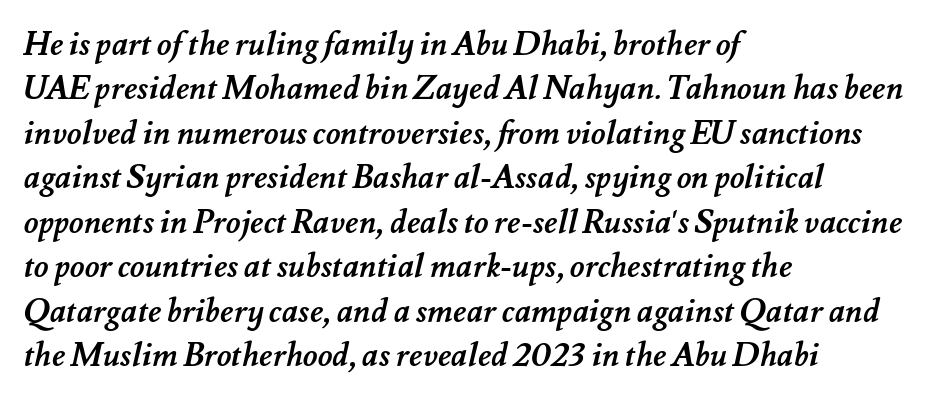
{"bold": "yes", "weight": "semibold", "width": "normal", "stroke_contrast": "medium", "x_height": "small", "monospaced": "no", "underline": "no", "align": "left", "line_spacing": "normal", "line_spacing_ratio": 1.39, "letter_spacing": "normal", "letter_spacing_em": 0.0, "glyph_px": 32}
